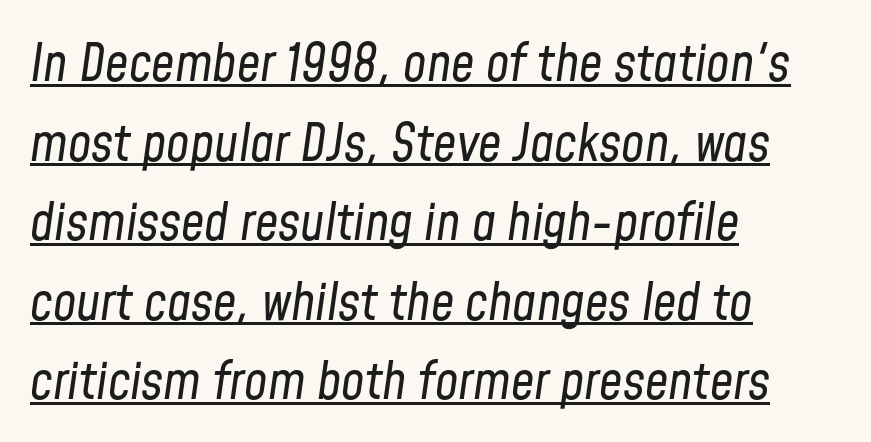
The image shows 52 px regular-weight, condensed type, italic (leaning right); set left-aligned, normal line spacing (1.53x), normal letter spacing, underlined; low stroke contrast and a medium x-height.
